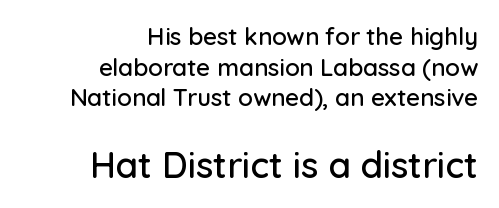
The passage shown is typed in a proportional face where columns would drift. Students, observe: this is what conventionally led text looks like. The space beneath each line is pristine and unruled. The face used here is a sans, in the tradition of grotesques and geometrics. No extra tracking has been applied to these lines.
